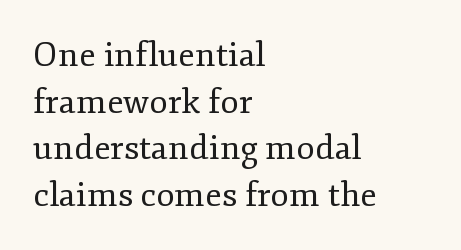
Q: Is the text bold? A: No.
Q: Is the text italic (slanted)? A: No, it is upright.
Q: Is the typeface a serif or a sans-serif typeface? A: Serif.
Q: Is the text underlined? A: No.
Q: How is the paragraph aligned? A: Left-aligned.
Q: Is the spacing between letters normal or unusually wide? A: Normal.
Q: Is the spacing between lines tight, normal or loose? A: Normal.
Q: Width (condensed, normal, or wide)? A: Normal.
Q: Stroke contrast? A: Low.
Q: x-height? A: Small.
Q: Monospaced? A: No.
